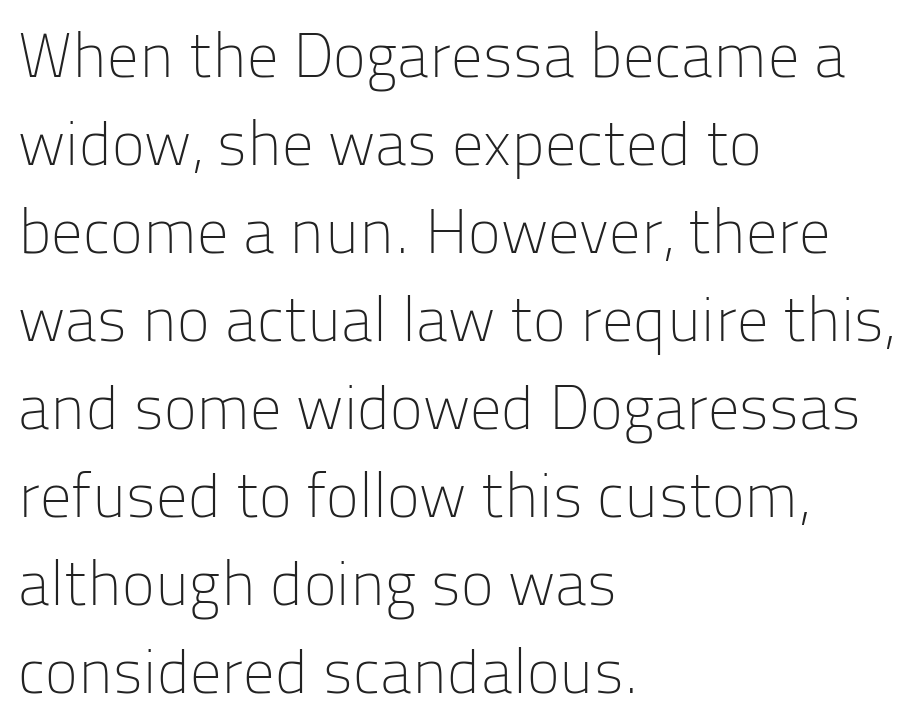
{"serif": "no", "italic": "no", "bold": "no", "weight": "light", "width": "normal", "stroke_contrast": "low", "x_height": "medium", "monospaced": "no", "underline": "no", "align": "left", "line_spacing": "normal", "line_spacing_ratio": 1.42, "letter_spacing": "normal", "letter_spacing_em": 0.0, "glyph_px": 62}
